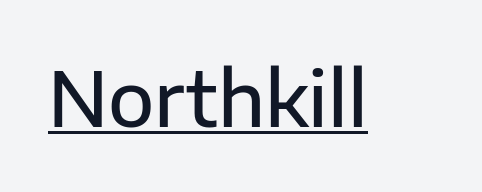
Q: Is the text italic (slanted)? A: No, it is upright.
Q: Is the typeface a serif or a sans-serif typeface? A: Sans-serif.
Q: Is the text underlined? A: Yes.
Q: Is the spacing between letters normal or unusually wide? A: Normal.
Q: Width (condensed, normal, or wide)? A: Normal.
Q: Stroke contrast? A: Low.
Q: x-height? A: Medium.
Q: Monospaced? A: No.
